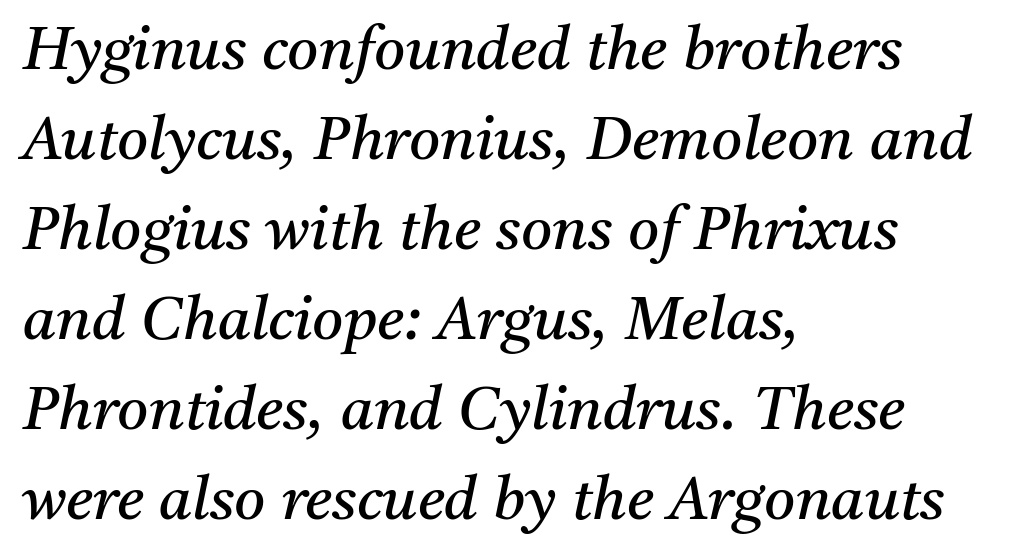
Q: Is the text bold? A: No.
Q: Is the text italic (slanted)? A: Yes, it leans right by about 11 degrees.
Q: Is the typeface a serif or a sans-serif typeface? A: Serif.
Q: Is the text underlined? A: No.
Q: How is the paragraph aligned? A: Left-aligned.
Q: Is the spacing between letters normal or unusually wide? A: Normal.
Q: Is the spacing between lines tight, normal or loose? A: Normal.
Q: Width (condensed, normal, or wide)? A: Normal.
Q: Stroke contrast? A: Medium.
Q: x-height? A: Medium.
Q: Monospaced? A: No.
